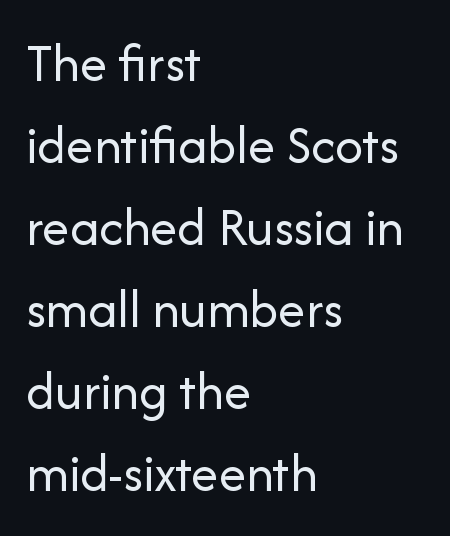
The image shows 55 px regular-weight sans-serif type, upright; set left-aligned, normal line spacing (1.49x), normal letter spacing, not underlined; low stroke contrast and a medium x-height.
